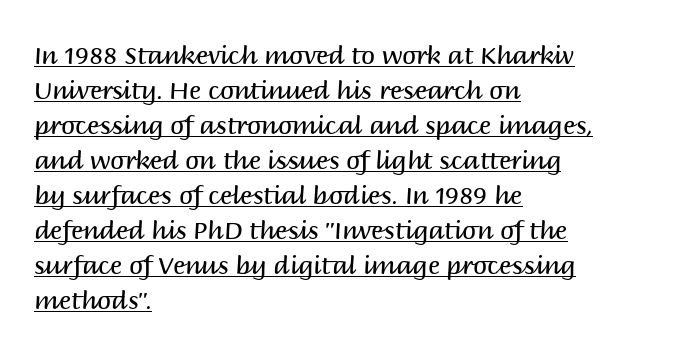
Where is the straight margin? On the left. The lettering is marked with a stroke running underneath it. You could call the tracking neutral — neither tight nor loose. The typesetting does not lean heavy: it is not bold.
